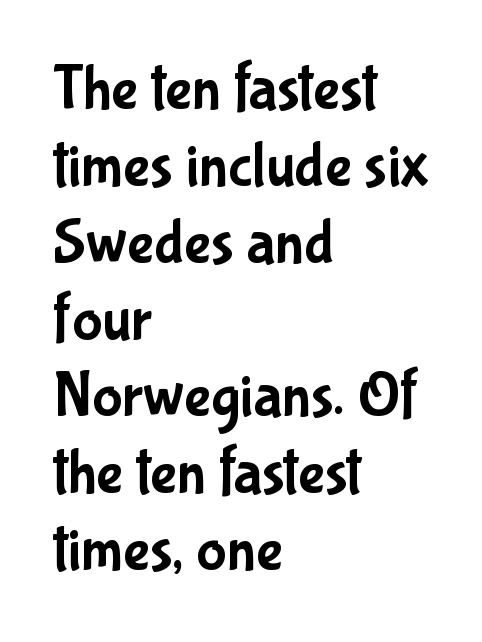
{"serif": "no", "italic": "no", "width": "condensed", "stroke_contrast": "low", "x_height": "medium", "monospaced": "no", "underline": "no", "align": "left", "line_spacing_ratio": 1.22, "letter_spacing": "normal", "letter_spacing_em": 0.0, "glyph_px": 63}
